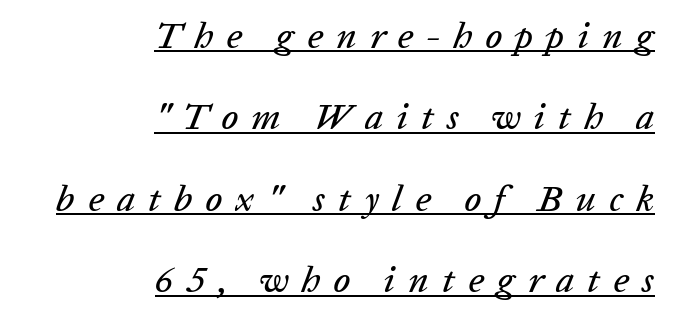
The lettering is marked with a stroke running underneath it. Characters are canted at an angle relative to the baseline's perpendicular. A typesetter would call this heavily tracked-out type. Loosely led — the rows are spread out.
